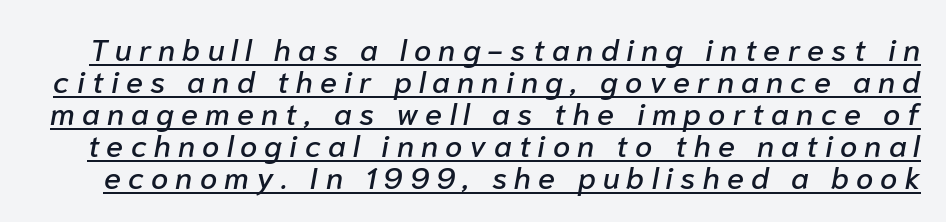
{"italic": "yes", "lean": "right", "slant_degrees": 10, "width": "normal", "stroke_contrast": "low", "x_height": "medium", "monospaced": "no", "underline": "yes", "line_spacing": "tight", "line_spacing_ratio": 1.03, "letter_spacing": "wide", "letter_spacing_em": 0.23, "glyph_px": 31}
